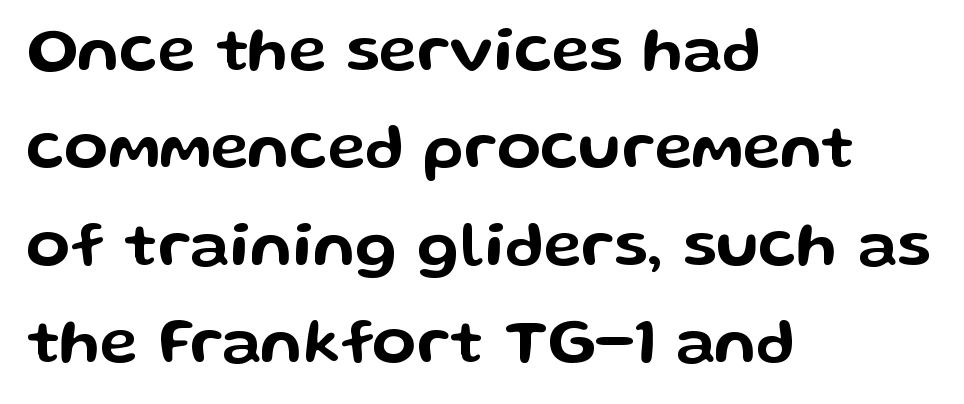
A typesetter would mark this as roman, not italic. Leading: standard. The specimen omits any rule beneath the text block's lines. The typeface chosen for these lines omits serifs.
